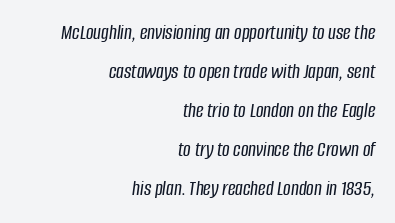
The image shows 21 px text type, italic (leaning right); set right-aligned, line spacing 1.86x, normal letter spacing, not underlined.
